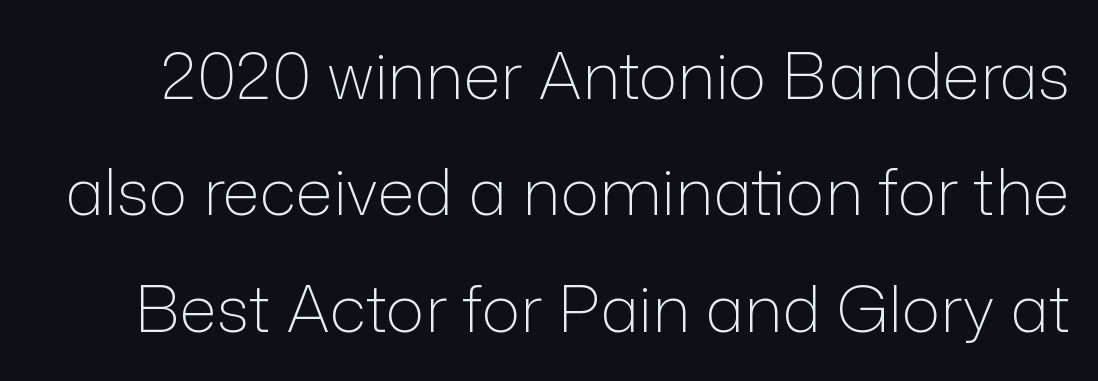
In terms of letterspacing, this is plain default setting. Unlike a traditional serif, this face leaves its strokes unadorned. A typesetter would call this proportional, since set widths differ per character. Caption: face not bold, strokes unweighted. Every stem runs plumb, perpendicular to the baseline. Glance below the letters and you will spot only blank space.
